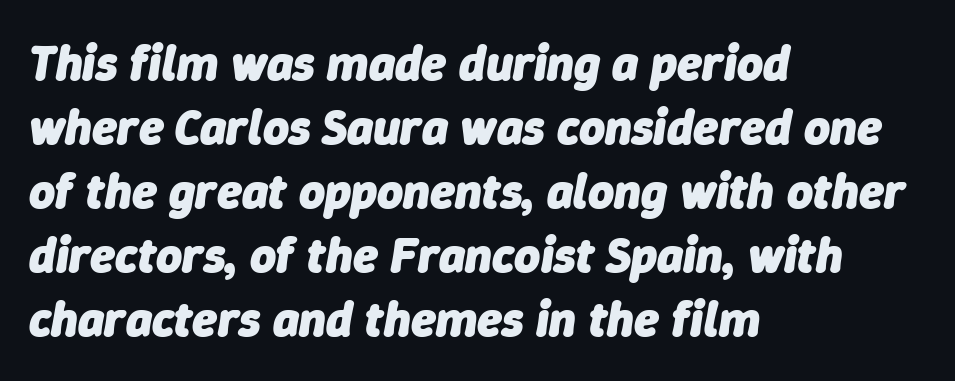
The image shows 50 px heavy type, italic (leaning right); set left-aligned, normal line spacing (1.28x), normal letter spacing, not underlined; low stroke contrast and a medium x-height.
